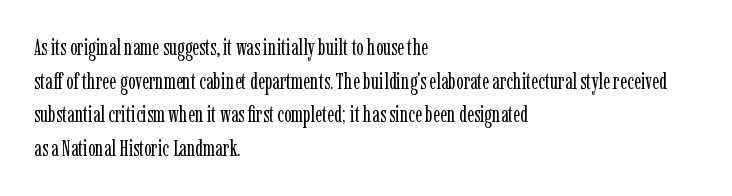
Q: Is the text bold? A: No.
Q: Is the text italic (slanted)? A: No, it is upright.
Q: Is the text underlined? A: No.
Q: How is the paragraph aligned? A: Left-aligned.
Q: Is the spacing between letters normal or unusually wide? A: Normal.
Q: Is the spacing between lines tight, normal or loose? A: Normal.
